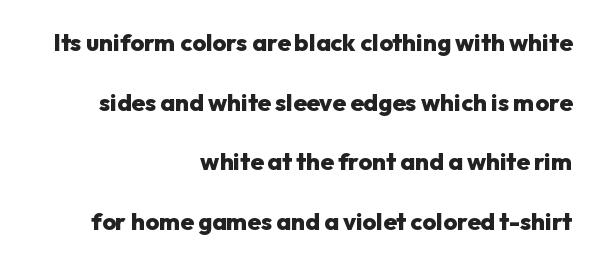
{"italic": "no", "bold": "yes", "underline": "no", "align": "right", "line_spacing": "loose", "line_spacing_ratio": 2.48, "letter_spacing": "normal", "letter_spacing_em": 0.0, "glyph_px": 24}
